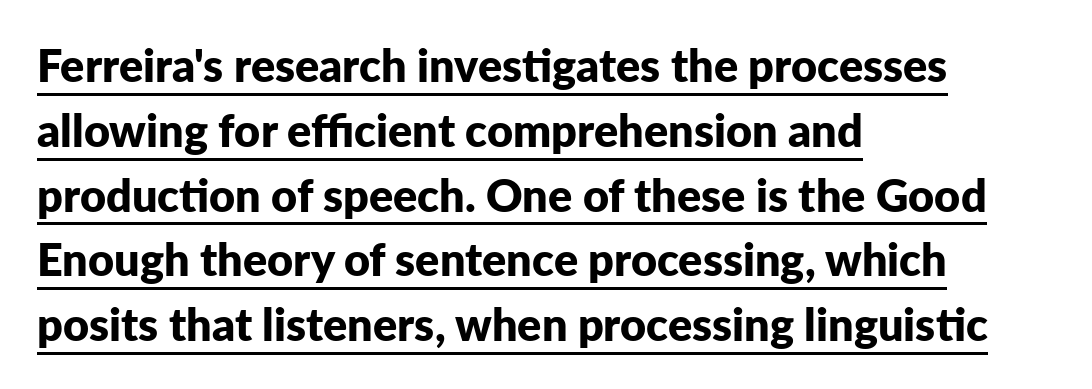
Q: Is the text bold? A: Yes.
Q: Is the text italic (slanted)? A: No, it is upright.
Q: Is the typeface a serif or a sans-serif typeface? A: Sans-serif.
Q: Is the text underlined? A: Yes.
Q: How is the paragraph aligned? A: Left-aligned.
Q: Is the spacing between letters normal or unusually wide? A: Normal.
Q: Is the spacing between lines tight, normal or loose? A: Normal.
Q: Width (condensed, normal, or wide)? A: Normal.
Q: Stroke contrast? A: Low.
Q: x-height? A: Medium.
Q: Monospaced? A: No.
